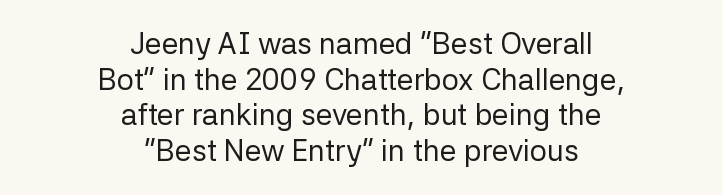
{"serif": "no", "italic": "no", "bold": "no", "weight": "regular", "width": "normal", "stroke_contrast": "low", "x_height": "medium", "monospaced": "no", "underline": "no", "align": "center", "line_spacing_ratio": 1.19, "letter_spacing": "normal", "letter_spacing_em": 0.0, "glyph_px": 30}
